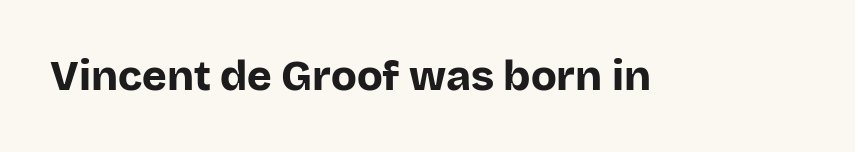
{"serif": "no", "italic": "no", "bold": "yes", "weight": "bold", "width": "normal", "stroke_contrast": "low", "x_height": "large", "monospaced": "no", "underline": "no", "letter_spacing": "normal", "letter_spacing_em": 0.0, "glyph_px": 42}
